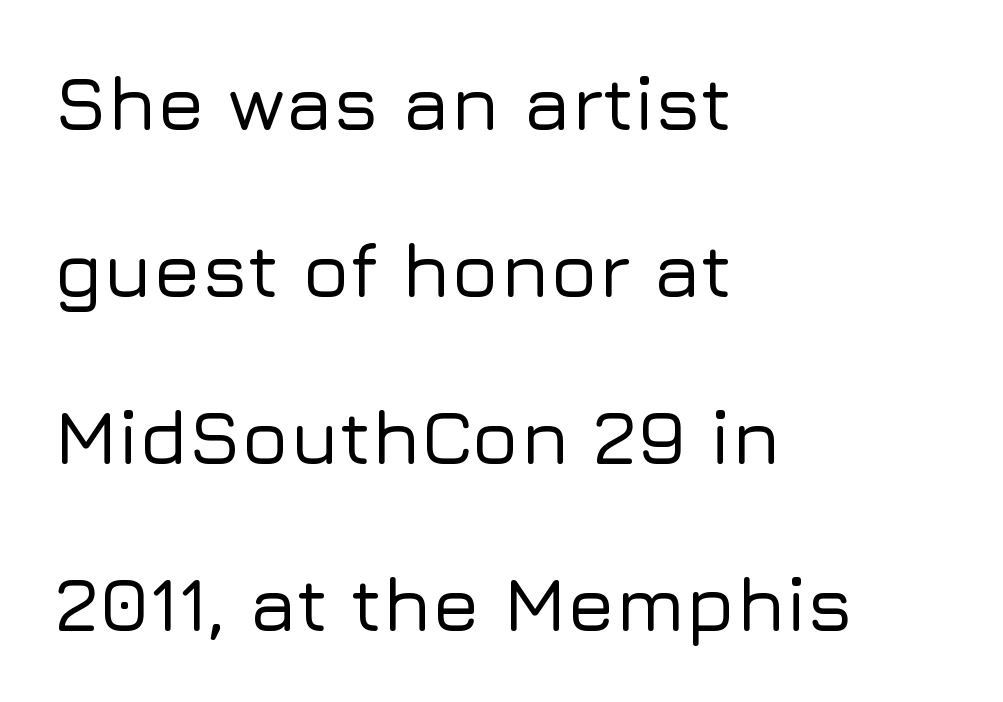
Q: Is the text italic (slanted)? A: No, it is upright.
Q: Is the typeface a serif or a sans-serif typeface? A: Sans-serif.
Q: Is the text underlined? A: No.
Q: How is the paragraph aligned? A: Left-aligned.
Q: Is the spacing between letters normal or unusually wide? A: Normal.
Q: Is the spacing between lines tight, normal or loose? A: Loose.
Q: Width (condensed, normal, or wide)? A: Normal.
Q: Stroke contrast? A: Low.
Q: x-height? A: Medium.
Q: Monospaced? A: No.
